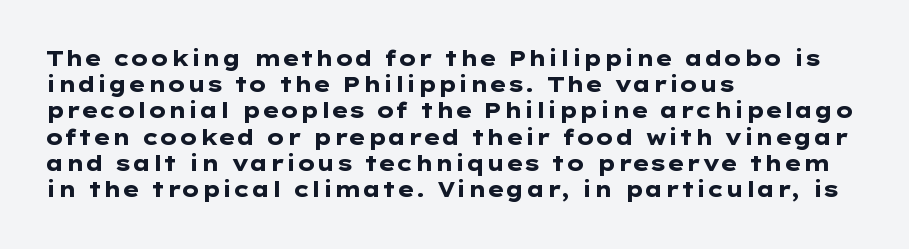
Does the weight exceed regular? Yes, all the way to bold. A typesetter would mark this as roman, not italic. The glyphs are unaccompanied by any horizontal stroke below them. Interline gaps are of average width in this sample. The horizontal fit of the characters is conventional and even.
